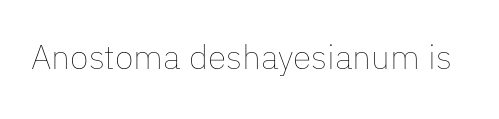
{"italic": "no", "bold": "no", "weight": "thin", "width": "normal", "stroke_contrast": "low", "x_height": "medium", "monospaced": "no", "underline": "no", "letter_spacing": "normal", "letter_spacing_em": 0.0, "glyph_px": 34}
